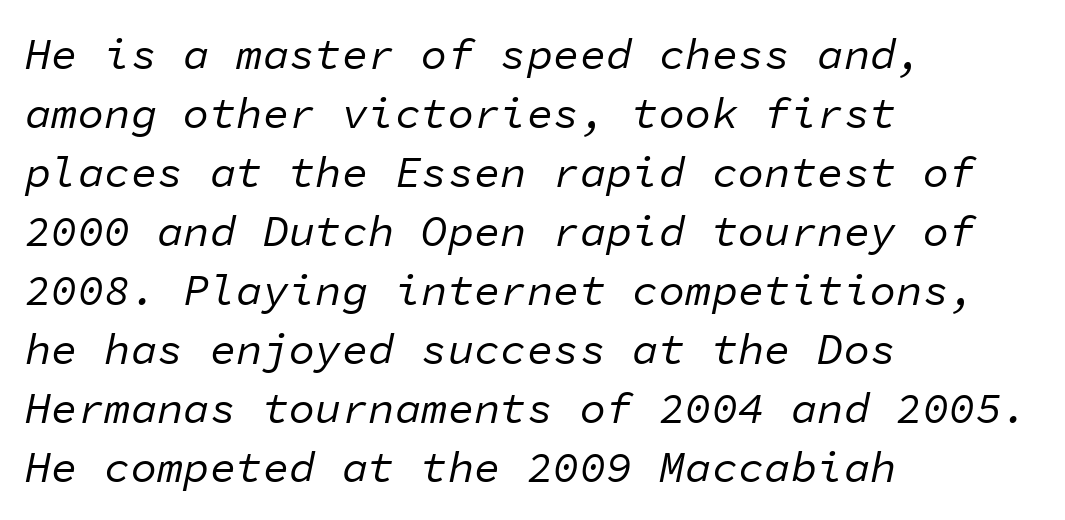
The image shows 44 px regular-weight type, italic (leaning right), monospaced; set left-aligned, normal line spacing (1.34x), normal letter spacing, not underlined; low stroke contrast and a medium x-height.
